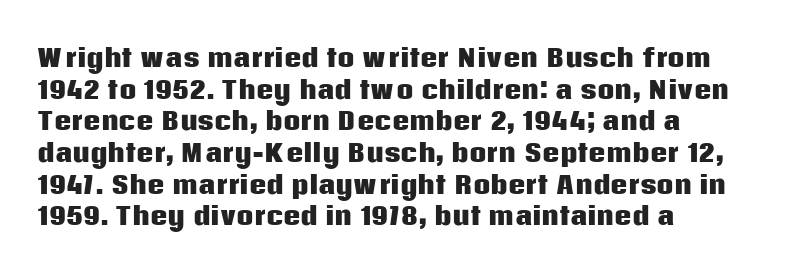
{"italic": "no", "bold": "yes", "underline": "no", "align": "left", "line_spacing": "normal", "line_spacing_ratio": 1.32, "letter_spacing": "normal", "letter_spacing_em": 0.0, "glyph_px": 24}
